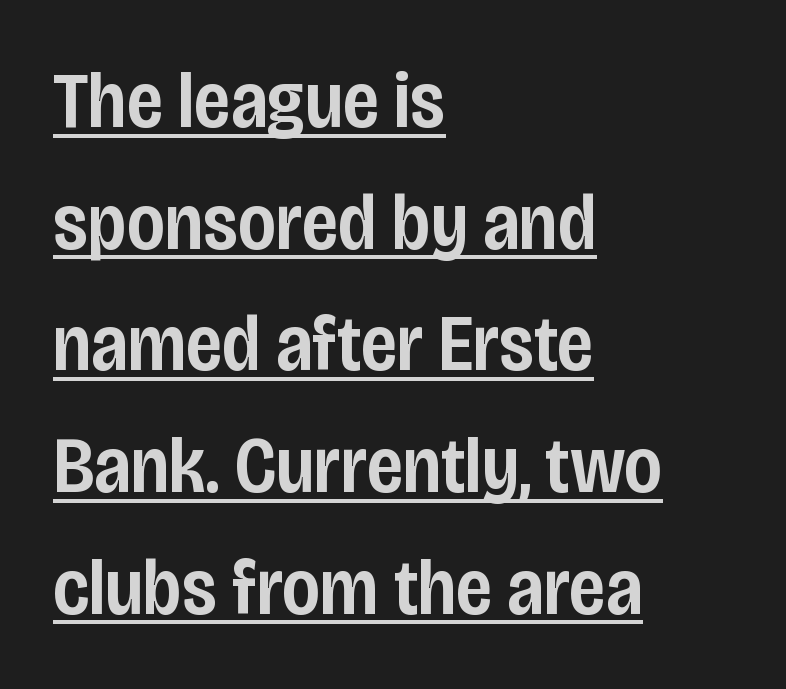
{"serif": "no", "italic": "no", "bold": "semi", "weight": "semibold", "width": "condensed", "stroke_contrast": "low", "x_height": "large", "monospaced": "no", "underline": "yes", "align": "left", "line_spacing": "normal", "line_spacing_ratio": 1.54, "letter_spacing": "normal", "letter_spacing_em": 0.0, "glyph_px": 79}
